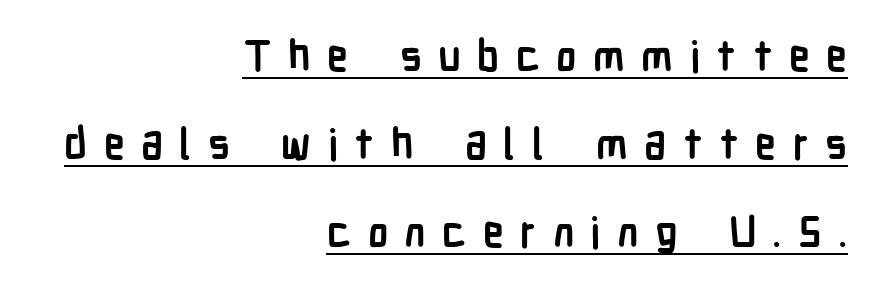
Q: Is the text bold? A: Yes.
Q: Is the text italic (slanted)? A: No, it is upright.
Q: Is the typeface a serif or a sans-serif typeface? A: Sans-serif.
Q: Is the text underlined? A: Yes.
Q: How is the paragraph aligned? A: Right-aligned.
Q: Is the spacing between letters normal or unusually wide? A: Unusually wide.
Q: Is the spacing between lines tight, normal or loose? A: Loose.
Q: Width (condensed, normal, or wide)? A: Condensed.
Q: Stroke contrast? A: Low.
Q: x-height? A: Medium.
Q: Monospaced? A: No.
